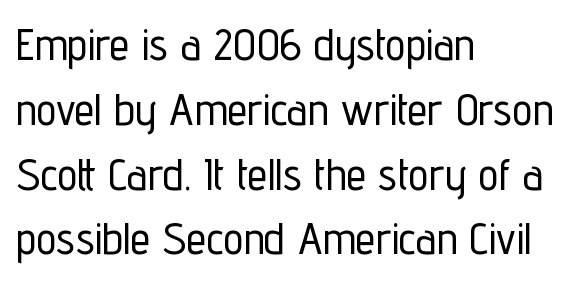
The setting favours the left margin, as ordinary paragraphs usually do. This is roman type, the default non-slanted kind. Note: no serifs on the glyphs. These lines are rendered in a variable-pitch font. The zone under the glyphs is completely vacant. Here the glyphs are tracked normally, forming tight word shapes.
